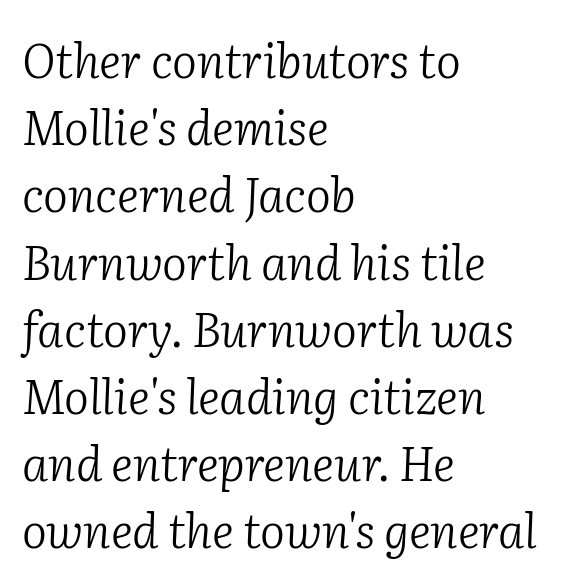
Spacing between characters is what you'd get straight out of the box. Caption: multi-line text, flush left, ragged right. Regarding leading, the lines here are spaced in the standard way. Honestly, there is no underline to notice here at all. Varying glyph widths throughout — classic text-font behaviour. The rendering applies a slant to the glyphs.
